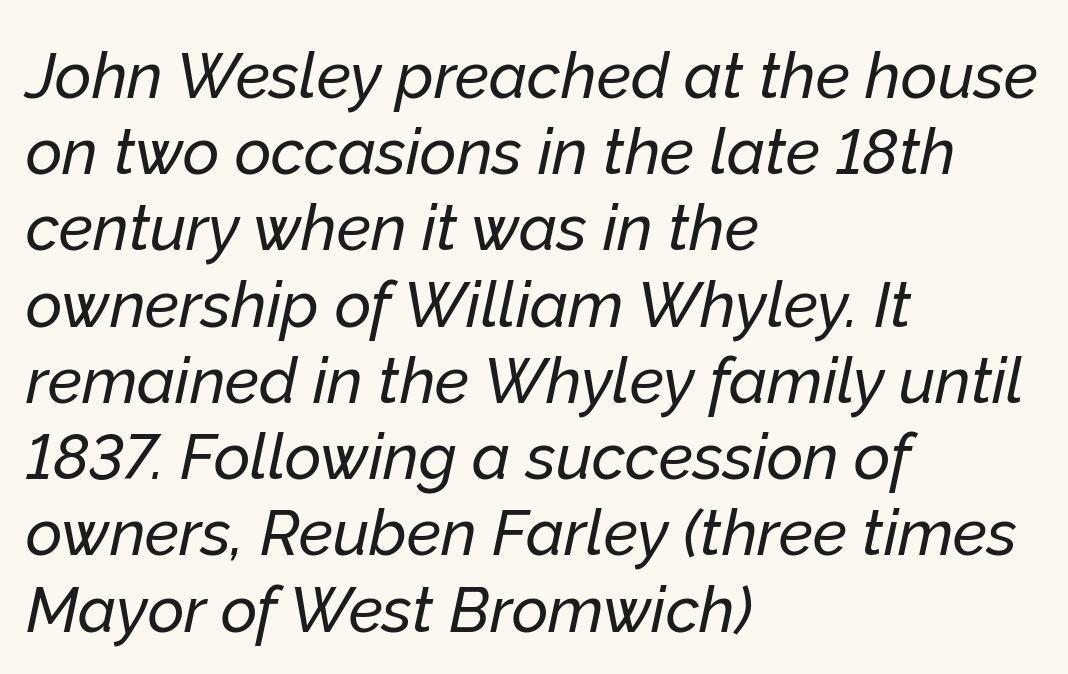
The image shows 63 px text type, italic (leaning right); set left-aligned, line spacing 1.21x, normal letter spacing, not underlined; low stroke contrast and a medium x-height.
